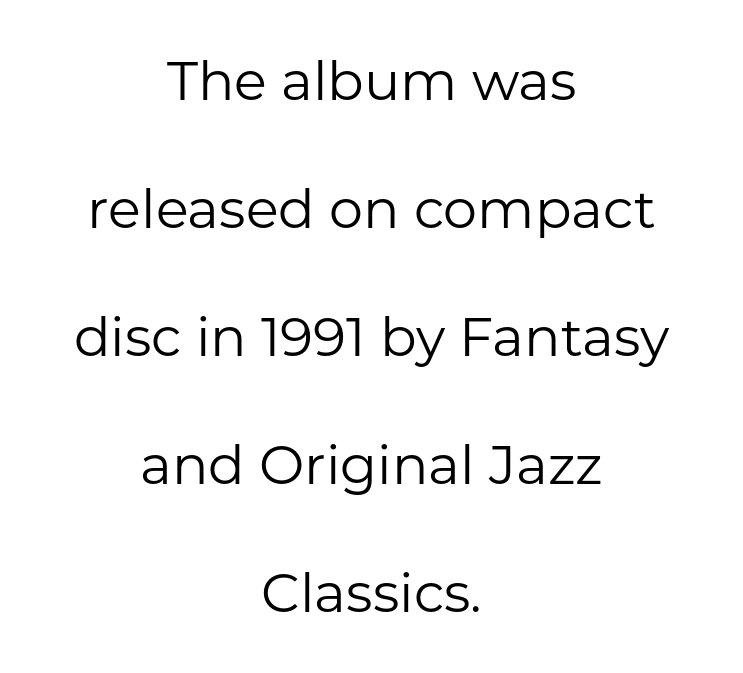
The line texture is even and compact thanks to regular tracking. Unbolded letterforms with no extra heft. Compared with typical paragraphs, the rows here are farther apart. Posture: vertical. The rendering uses natural spacing where letterforms have individual widths.
